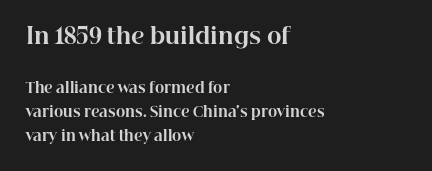
The font's upright variant was chosen for this text. Block one is the big one; block two sits smaller underneath. Just letters on the line, the space beneath them empty. Teacher's note: observe the even left margin — that is flush-left alignment.
